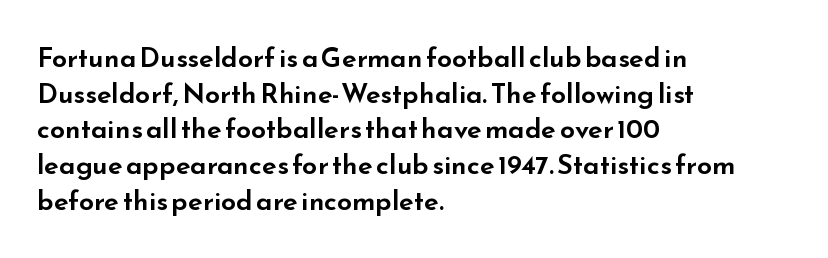
{"italic": "no", "underline": "no", "align": "left", "line_spacing": "normal", "line_spacing_ratio": 1.32, "letter_spacing": "normal", "letter_spacing_em": 0.0, "glyph_px": 27}
